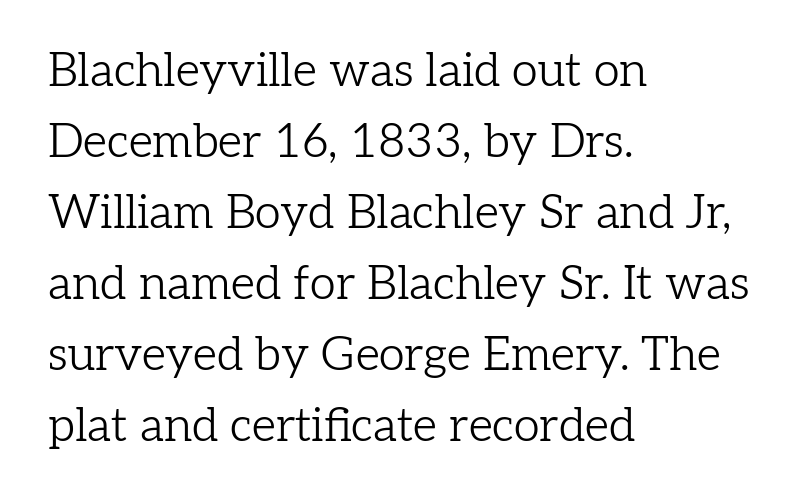
The image shows 47 px light serif type, upright; set left-aligned, normal line spacing (1.51x), normal letter spacing, not underlined; low stroke contrast and a medium x-height.
